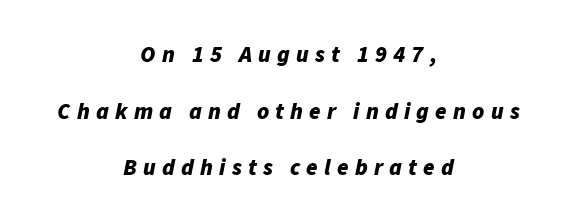
Characters follow at a spacing far wider than the type designer built in. Teacher's note: observe the equal gaps on both sides — that is centered alignment. The baseline area is clear. Tall strokes in this sample are angled rather than plumb. This block would shrink considerably if given ordinary leading; it's expanded now. The sample has been set heavy, in full bold.
